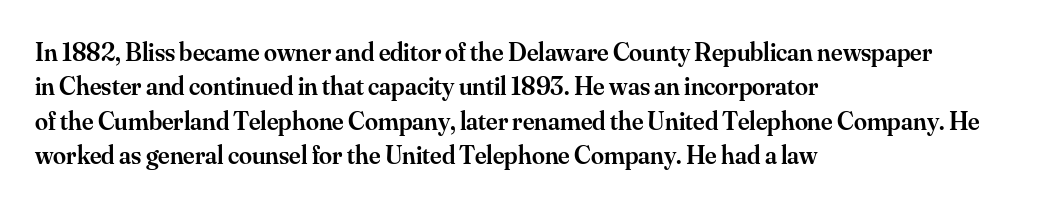
Q: Is the text bold? A: Semi-bold.
Q: Is the text italic (slanted)? A: No, it is upright.
Q: Is the text underlined? A: No.
Q: How is the paragraph aligned? A: Left-aligned.
Q: Is the spacing between letters normal or unusually wide? A: Normal.
Q: Is the spacing between lines tight, normal or loose? A: Normal.
